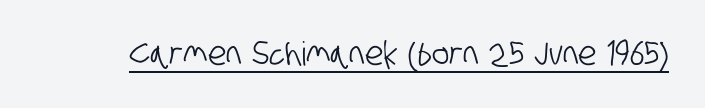
The image shows 33 px condensed sans-serif type; set normal letter spacing, underlined; low stroke contrast and a large x-height.
